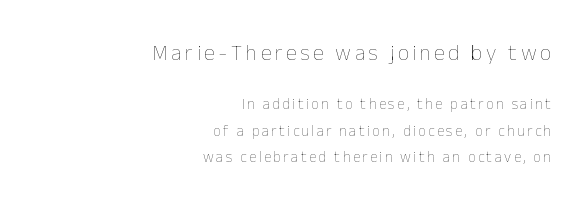
{"italic": "no", "bold": "no", "underline": "no", "align": "right", "line_spacing_ratio": 1.76, "larger_block": "first", "size_ratio": 1.47, "glyph_px": 22}
